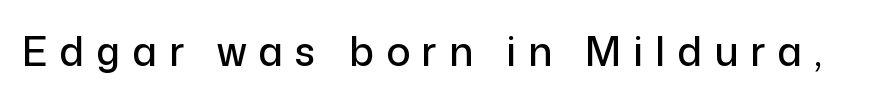
The image shows 40 px sans-serif type, upright; set unusually wide letter spacing (+0.3 em), not underlined; low stroke contrast and a medium x-height.
